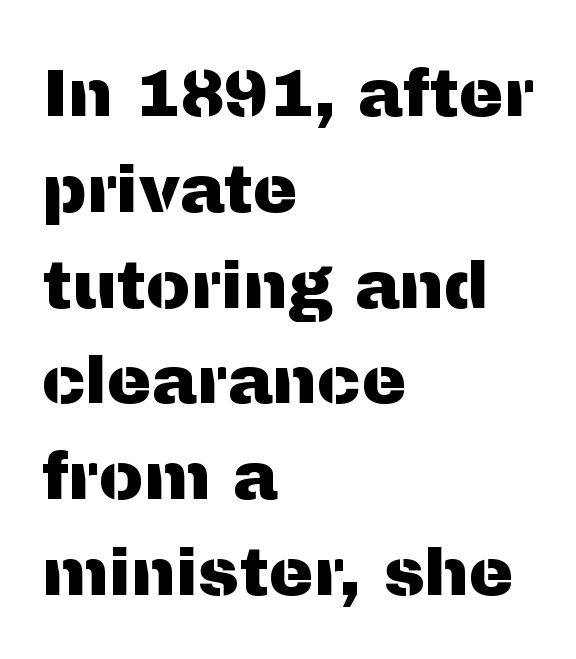
Q: Is the text italic (slanted)? A: No, it is upright.
Q: Is the typeface a serif or a sans-serif typeface? A: Sans-serif.
Q: Is the text underlined? A: No.
Q: How is the paragraph aligned? A: Left-aligned.
Q: Is the spacing between letters normal or unusually wide? A: Normal.
Q: Is the spacing between lines tight, normal or loose? A: Normal.
Q: Width (condensed, normal, or wide)? A: Normal.
Q: Stroke contrast? A: Medium.
Q: x-height? A: Medium.
Q: Monospaced? A: No.
